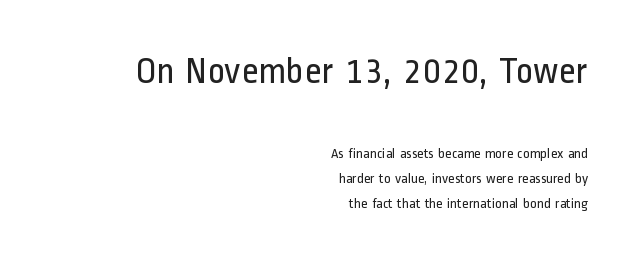
Q: Is the text bold? A: No.
Q: Is the text italic (slanted)? A: No, it is upright.
Q: Is the typeface a serif or a sans-serif typeface? A: Sans-serif.
Q: Is the text underlined? A: No.
Q: How is the paragraph aligned? A: Right-aligned.
Q: Is the spacing between letters normal or unusually wide? A: Normal.
Q: Which block of text is set in a larger size, the first (top) or the second (bottom)? A: The first (top) one.
Q: Width (condensed, normal, or wide)? A: Condensed.
Q: Stroke contrast? A: Low.
Q: x-height? A: Medium.
Q: Monospaced? A: No.
